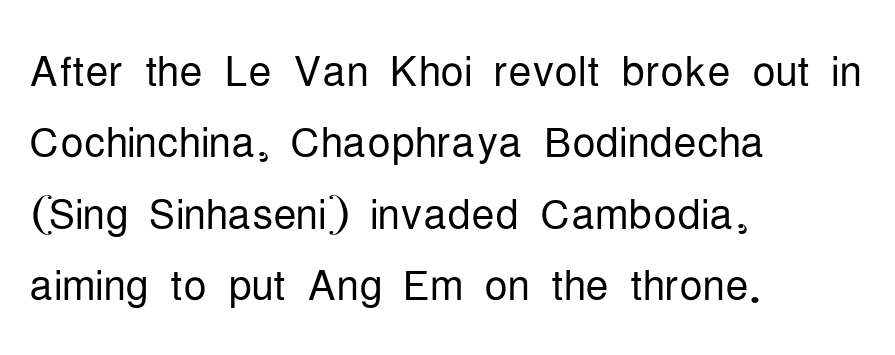
{"serif": "no", "italic": "no", "bold": "no", "weight": "light", "width": "condensed", "stroke_contrast": "low", "x_height": "medium", "monospaced": "no", "underline": "no", "align": "left", "line_spacing_ratio": 1.23, "letter_spacing": "normal", "letter_spacing_em": 0.0, "glyph_px": 58}
